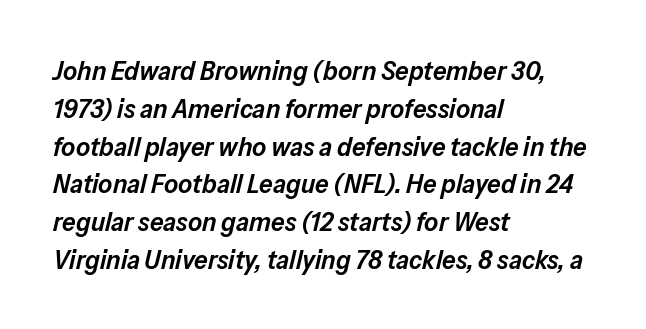
{"italic": "yes", "lean": "right", "slant_degrees": 13, "bold": "semi", "underline": "no", "align": "left", "line_spacing": "normal", "line_spacing_ratio": 1.4, "letter_spacing": "normal", "letter_spacing_em": 0.0, "glyph_px": 27}
